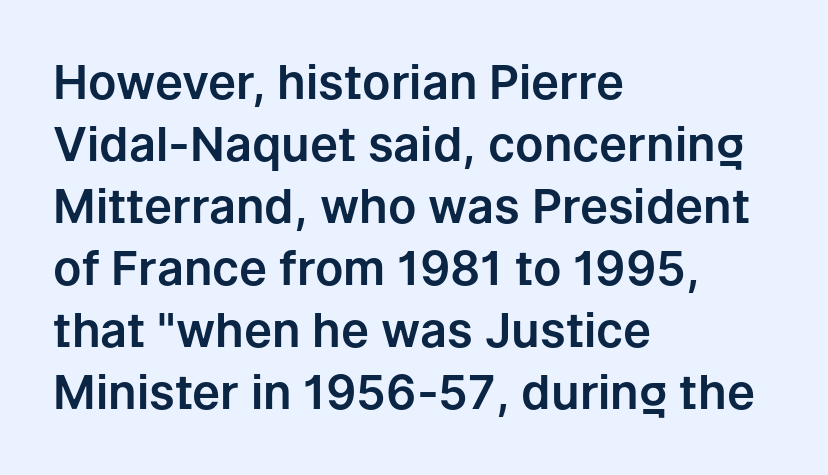
Nope, no serifs anywhere on these letters. How would I describe the line gaps? Plain and ordinary. Looks like regular typesetting: each glyph gets only the width it needs. No word sits above an underline. Tall strokes in this sample are plumb rather than angled. No extra tracking has been applied to these lines.
